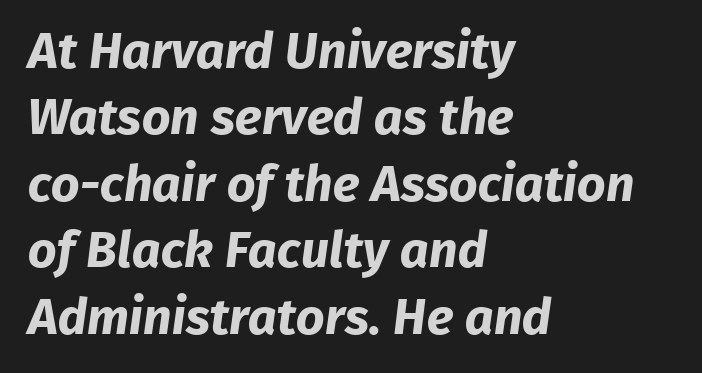
The image shows 50 px bold sans-serif type; set left-aligned, normal line spacing (1.33x), normal letter spacing, not underlined; low stroke contrast and a medium x-height.
